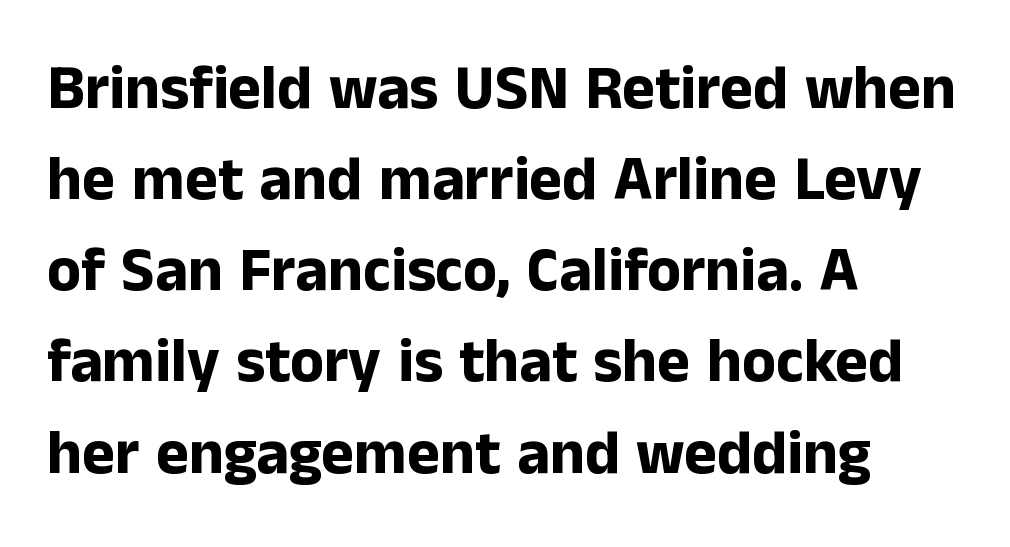
Do the letters lean? They stand straight. You'd pick this weight for a headline — it's a proper bold. Words float on clear page, feet unadorned. Each letter keeps its own natural width here, so spacing adapts to shape.
